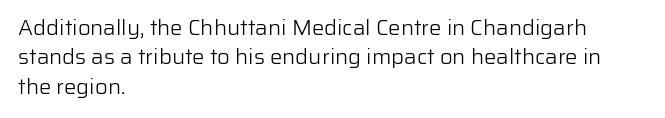
Caption: face not bold, strokes unweighted. Whoever set this chose a conventional vertical rhythm. This sample uses plain, unmodified letter spacing. The lettering stays uniformly vertical, giving the passage a roman look. Rule under the text: the space is simply empty.
